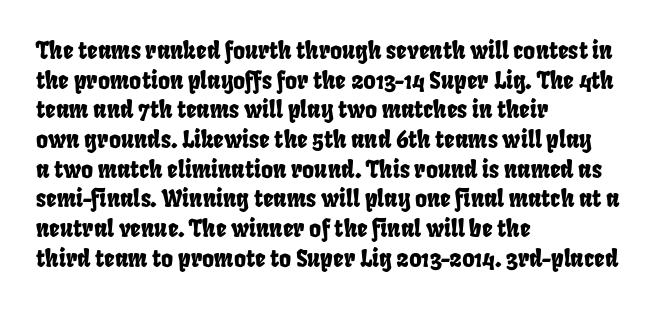
Leading matches the norm, producing a regular column. The passage is arranged the way most books set body copy — flush left. These lines keep a tight, regular rhythm from letter to letter. Underlining? Definitely not there.
